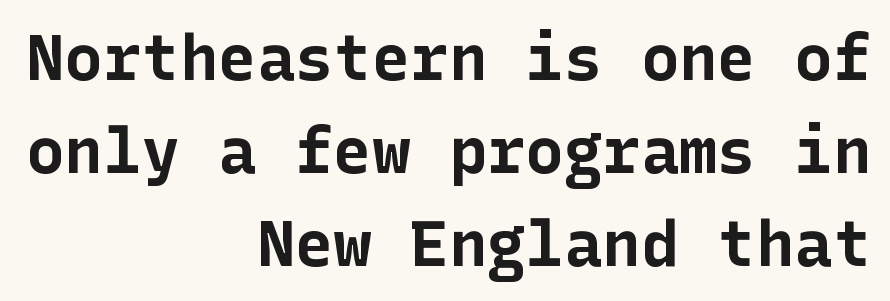
{"serif": "no", "italic": "no", "bold": "yes", "weight": "bold", "width": "normal", "stroke_contrast": "low", "x_height": "medium", "underline": "no", "align": "right", "line_spacing": "normal", "line_spacing_ratio": 1.45, "letter_spacing": "normal", "letter_spacing_em": 0.0, "glyph_px": 64}
